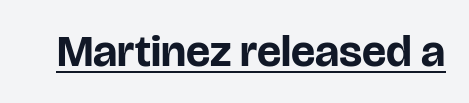
{"serif": "no", "italic": "no", "bold": "yes", "weight": "bold", "width": "normal", "stroke_contrast": "low", "x_height": "large", "monospaced": "no", "underline": "yes", "letter_spacing": "normal", "letter_spacing_em": 0.0, "glyph_px": 45}
